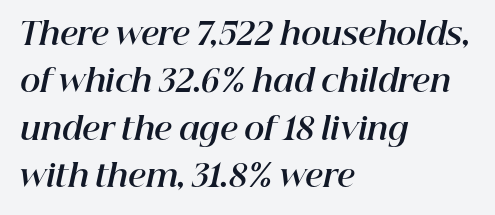
A student would call this left alignment; a typographer would say flush left, rag right. The space beneath each line is pristine and unruled. The axis of the letterforms is tilted away from vertical. Compared with typical paragraphs, the rows here are spaced about the same. Here the glyphs are tracked normally, forming tight word shapes. Weight: bold.
